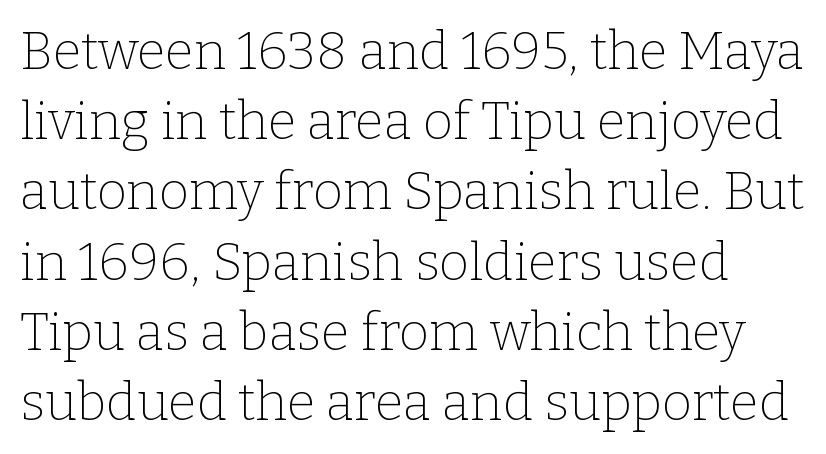
Q: Is the text bold? A: No.
Q: Is the text italic (slanted)? A: No, it is upright.
Q: Is the typeface a serif or a sans-serif typeface? A: Serif.
Q: Is the text underlined? A: No.
Q: Is the spacing between letters normal or unusually wide? A: Normal.
Q: Is the spacing between lines tight, normal or loose? A: Normal.
Q: Width (condensed, normal, or wide)? A: Normal.
Q: Stroke contrast? A: Low.
Q: x-height? A: Medium.
Q: Monospaced? A: No.
